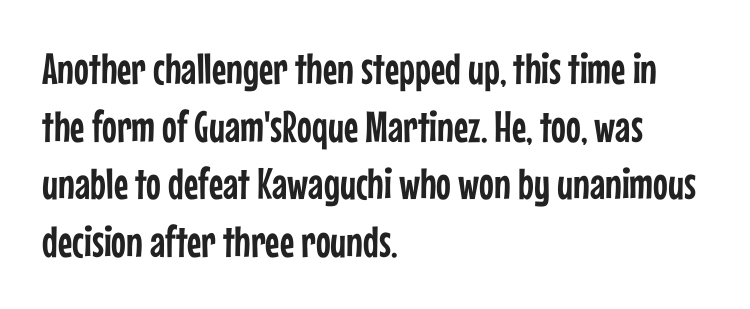
The image shows 44 px condensed sans-serif type, upright; set left-aligned, normal line spacing (1.31x), normal letter spacing, not underlined; low stroke contrast and a medium x-height.
